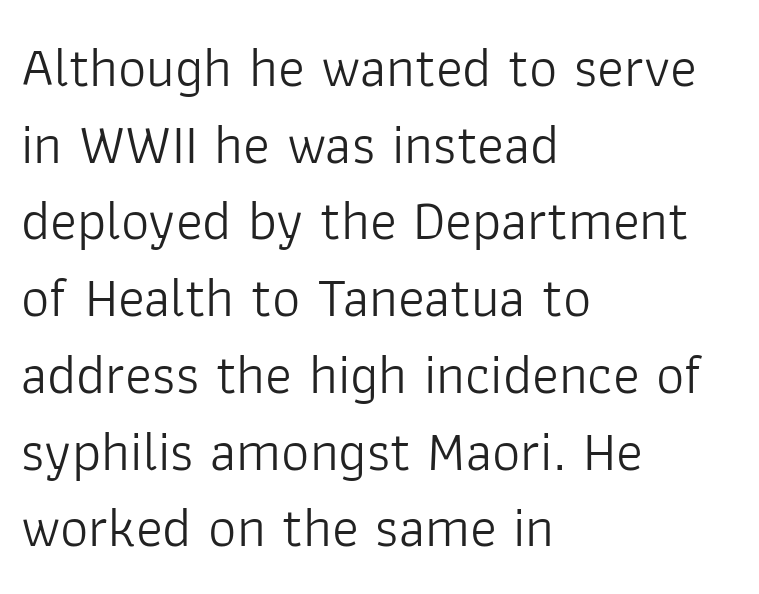
A quiet, ordinary-to-light weight characterises the typeface. Is the letter spacing exaggerated? No — it looks like the ordinary default. The rendering shows plain stroke endings on the letterforms — a sans-serif design. Posture: straight, roman, zero tilt.
